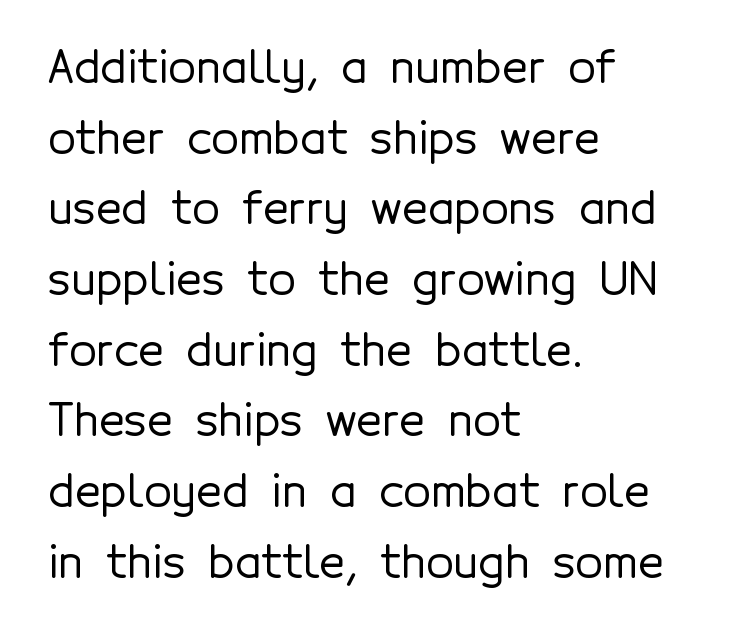
{"serif": "no", "italic": "no", "width": "normal", "x_height": "medium", "monospaced": "no", "underline": "no", "align": "left", "line_spacing": "normal", "line_spacing_ratio": 1.57, "letter_spacing": "normal", "letter_spacing_em": 0.0, "glyph_px": 45}
